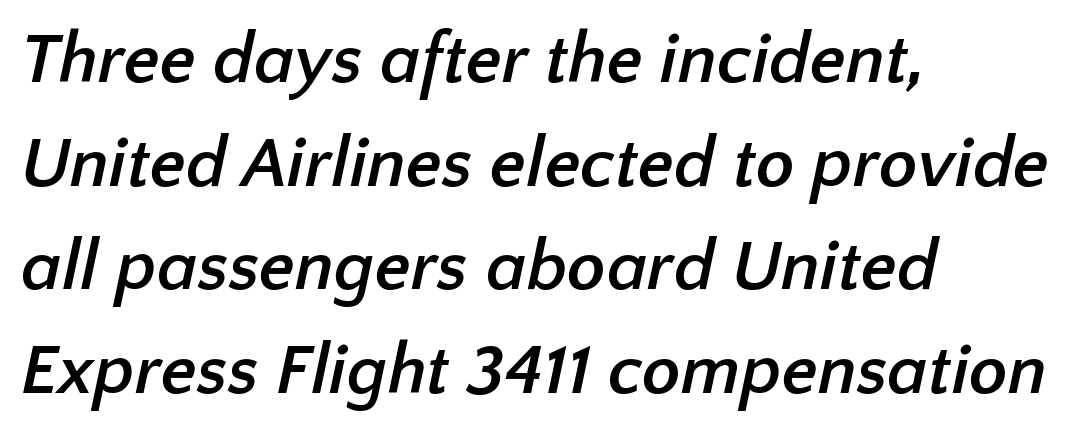
The image shows 71 px semibold sans-serif type; set left-aligned, normal line spacing (1.46x), normal letter spacing, not underlined; low stroke contrast and a medium x-height.
